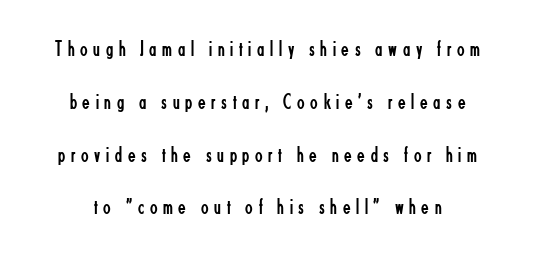
Q: Is the text bold? A: No.
Q: Is the text italic (slanted)? A: No, it is upright.
Q: Is the text underlined? A: No.
Q: Is the spacing between letters normal or unusually wide? A: Unusually wide.
Q: Is the spacing between lines tight, normal or loose? A: Loose.
